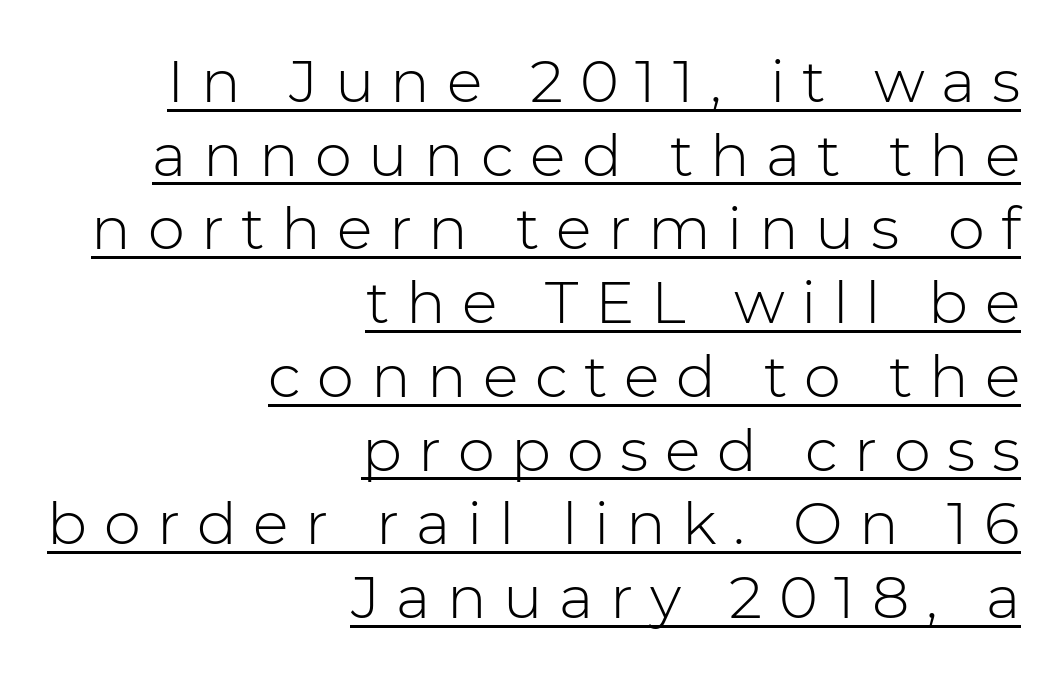
Do the letters lean? They stand straight. Do the characters align in a grid? No, the font is proportional. Does a line run under the words? Yes, clearly. The leading is moderate, giving the passage an even texture.
